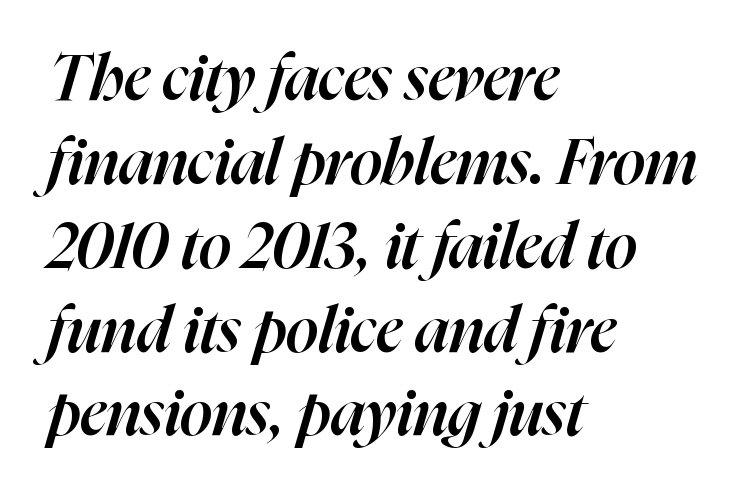
Q: Is the text bold? A: Semi-bold.
Q: Is the text italic (slanted)? A: Yes, it leans right by about 16 degrees.
Q: Is the text underlined? A: No.
Q: How is the paragraph aligned? A: Left-aligned.
Q: Is the spacing between letters normal or unusually wide? A: Normal.
Q: Is the spacing between lines tight, normal or loose? A: Normal.
Q: Width (condensed, normal, or wide)? A: Normal.
Q: Stroke contrast? A: High.
Q: x-height? A: Medium.
Q: Monospaced? A: No.
